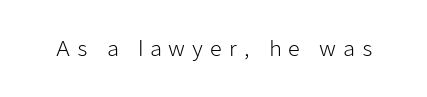
Inter-character spacing is expanded well beyond the font's built-in metrics. Nothing heavy about these letters — not bold at all. Descenders are the only things crossing below the line. Ascenders rise straight up at ninety degrees.
